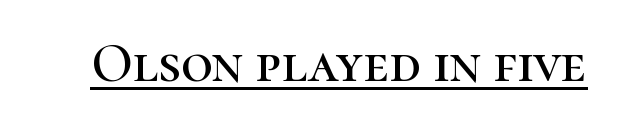
The image shows 55 px serif type, upright; set normal letter spacing, underlined; high stroke contrast and a medium x-height.
